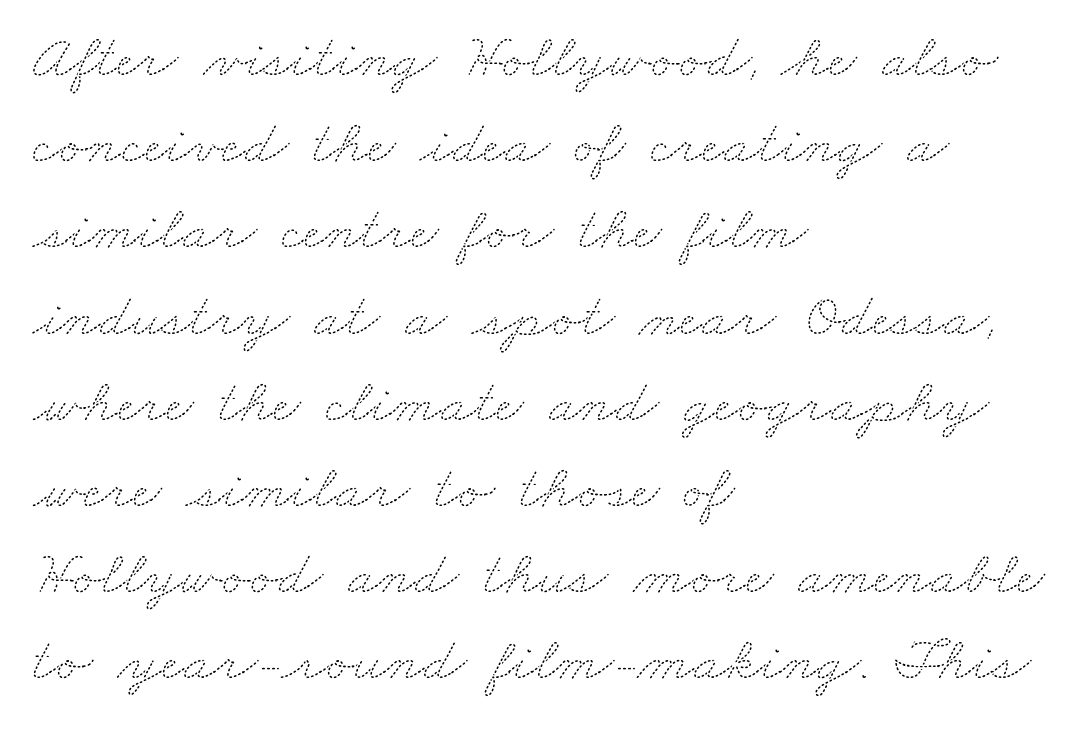
The image shows 62 px thin, wide type; set left-aligned, normal line spacing (1.39x), normal letter spacing, not underlined; medium stroke contrast and a small x-height.
